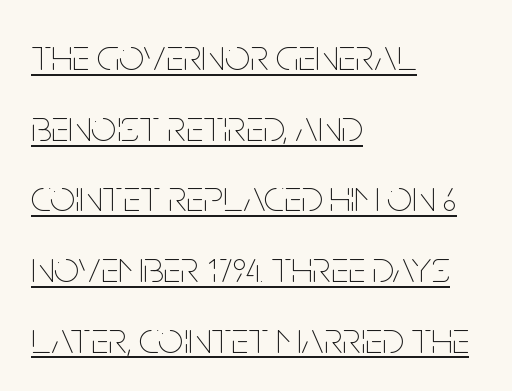
Q: Is the text bold? A: No.
Q: Is the text italic (slanted)? A: No, it is upright.
Q: Is the text underlined? A: Yes.
Q: How is the paragraph aligned? A: Left-aligned.
Q: Is the spacing between letters normal or unusually wide? A: Normal.
Q: Is the spacing between lines tight, normal or loose? A: Normal.
Q: Width (condensed, normal, or wide)? A: Condensed.
Q: Stroke contrast? A: Low.
Q: x-height? A: Large.
Q: Monospaced? A: No.
